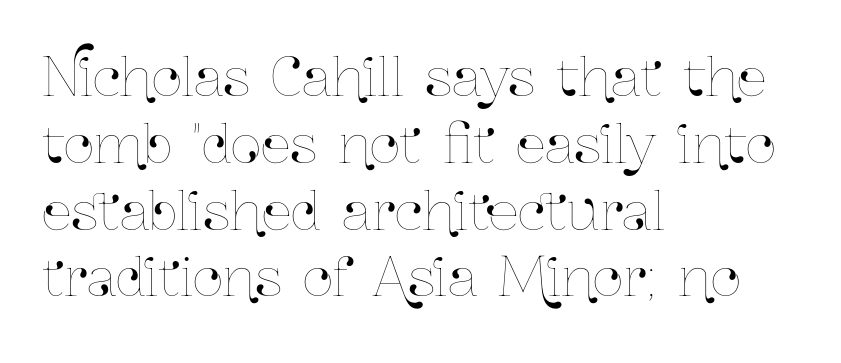
{"italic": "no", "width": "condensed", "stroke_contrast": "low", "x_height": "medium", "monospaced": "no", "underline": "no", "align": "left", "line_spacing": "normal", "line_spacing_ratio": 1.26, "letter_spacing": "normal", "letter_spacing_em": 0.0, "glyph_px": 53}
